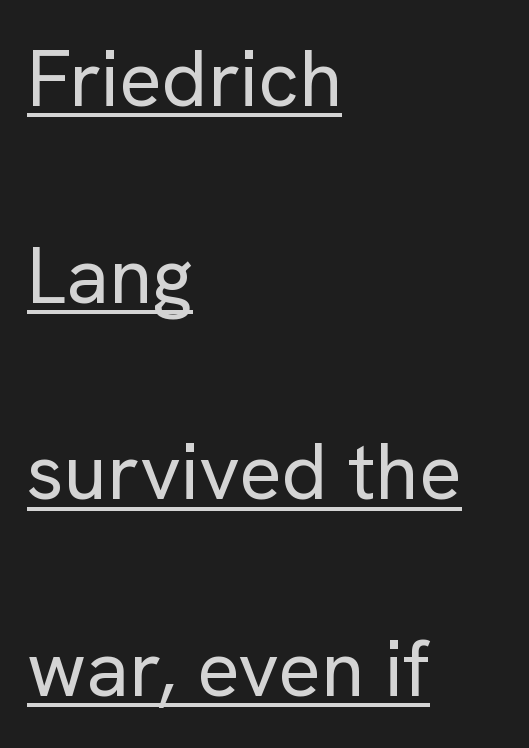
The ragged edge is on the right, which tells us the setting is flush left. Nope, not italic — everything's standing straight. Looks like someone drew a line under every word here. Leading is clearly above the norm, producing a sparse column.
